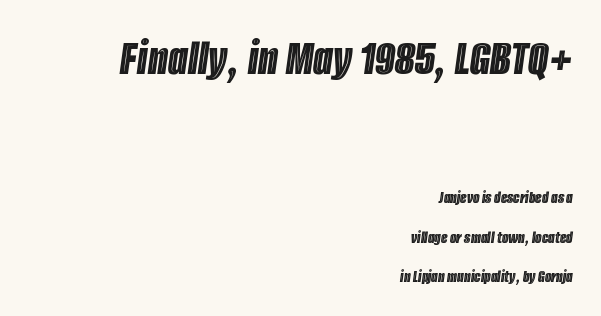
{"italic": "yes", "lean": "right", "slant_degrees": 8, "width": "condensed", "x_height": "large", "monospaced": "no", "underline": "no", "align": "right", "line_spacing": "loose", "line_spacing_ratio": 2.32, "letter_spacing": "normal", "letter_spacing_em": 0.0, "larger_block": "first", "size_ratio": 3.0, "glyph_px": 51}
